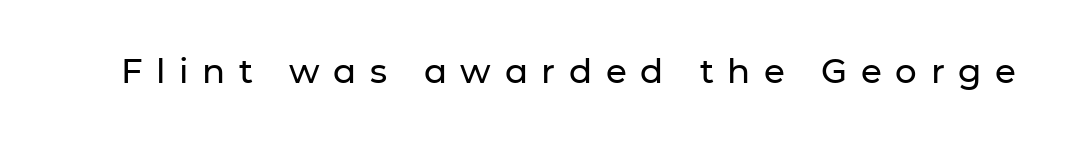
Q: Is the text italic (slanted)? A: No, it is upright.
Q: Is the typeface a serif or a sans-serif typeface? A: Sans-serif.
Q: Is the text underlined? A: No.
Q: Is the spacing between letters normal or unusually wide? A: Unusually wide.
Q: Width (condensed, normal, or wide)? A: Normal.
Q: Stroke contrast? A: Low.
Q: x-height? A: Medium.
Q: Monospaced? A: No.
